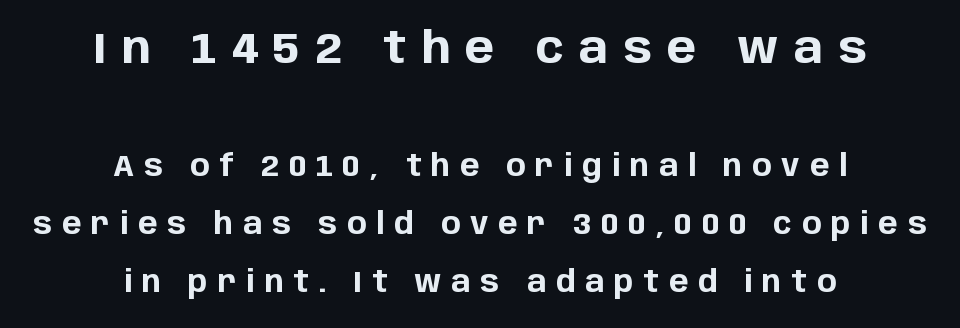
The image shows 44 px bold sans-serif type, upright; set centered, loose line spacing (2.01x), unusually wide letter spacing (+0.34 em), not underlined; the first (top) block is 1.52x larger; low stroke contrast and a large x-height.
